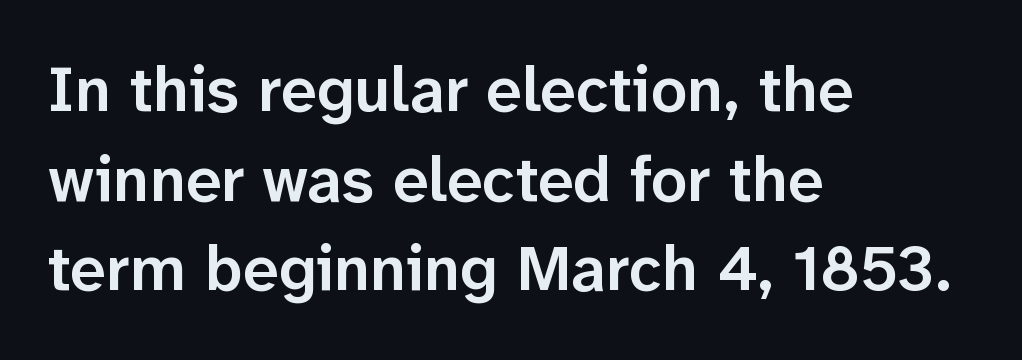
The image shows 64 px semibold sans-serif type, upright; set left-aligned, normal line spacing (1.4x), normal letter spacing, not underlined; low stroke contrast and a medium x-height.
